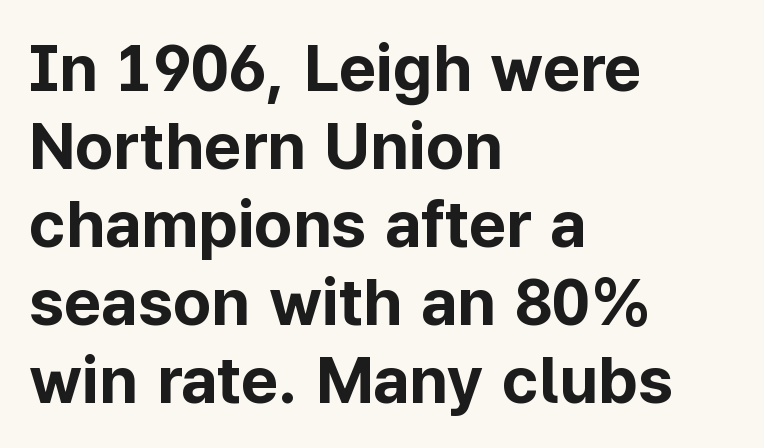
Q: Is the text bold? A: Yes.
Q: Is the text italic (slanted)? A: No, it is upright.
Q: Is the typeface a serif or a sans-serif typeface? A: Sans-serif.
Q: Is the text underlined? A: No.
Q: How is the paragraph aligned? A: Left-aligned.
Q: Is the spacing between letters normal or unusually wide? A: Normal.
Q: Width (condensed, normal, or wide)? A: Normal.
Q: Stroke contrast? A: Low.
Q: x-height? A: Medium.
Q: Monospaced? A: No.
